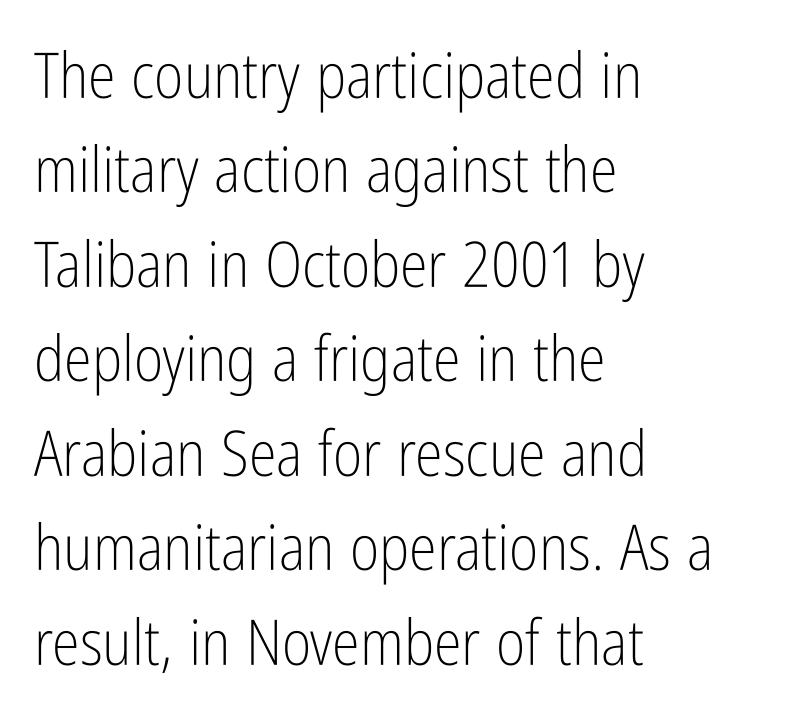
The image shows 63 px light, condensed sans-serif type, upright; set left-aligned, normal line spacing (1.5x), normal letter spacing, not underlined; low stroke contrast and a medium x-height.
